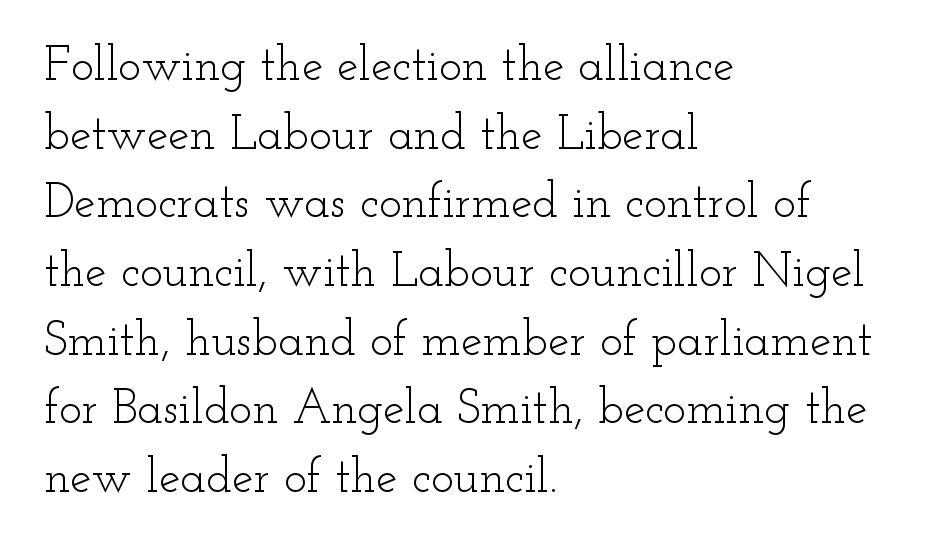
{"serif": "yes", "italic": "no", "bold": "no", "weight": "light", "width": "wide", "stroke_contrast": "low", "x_height": "small", "monospaced": "no", "underline": "no", "align": "left", "line_spacing": "normal", "line_spacing_ratio": 1.43, "letter_spacing": "normal", "letter_spacing_em": 0.0, "glyph_px": 48}
